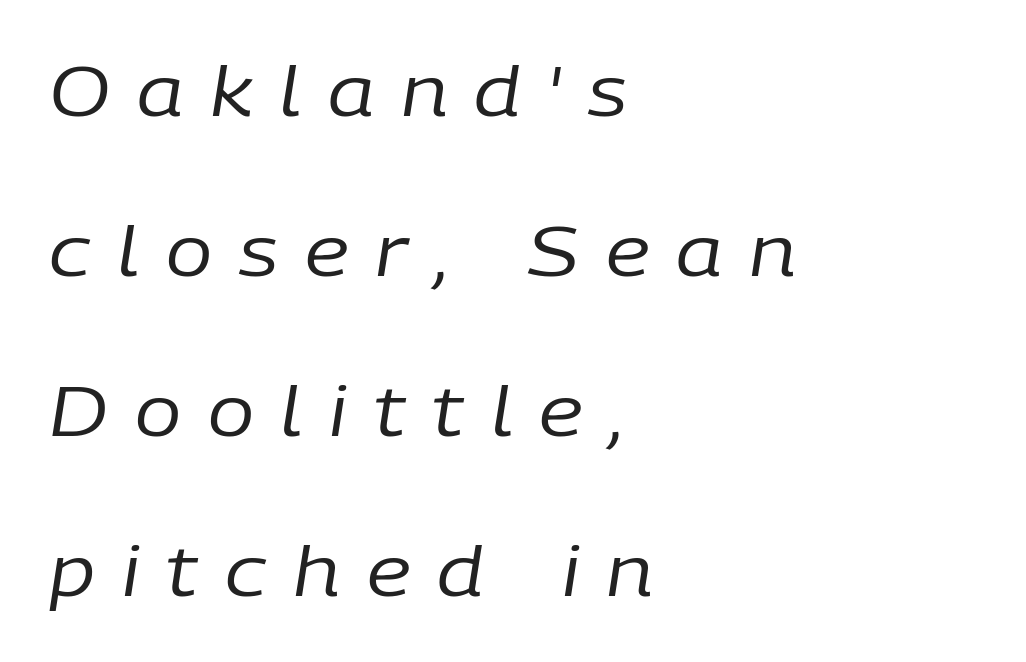
The image shows 69 px regular-weight type, italic (leaning right); set left-aligned, loose line spacing (2.32x), unusually wide letter spacing (+0.39 em), not underlined; low stroke contrast and a medium x-height.
